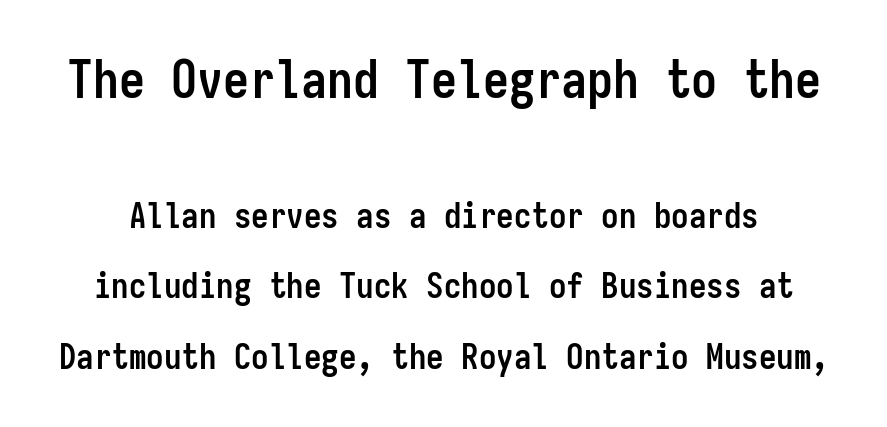
Quick note: interline space is abundant. The composition opens big and finishes small. Posture: upright roman. The letters sit at their default tracking, neither squeezed nor spread.
